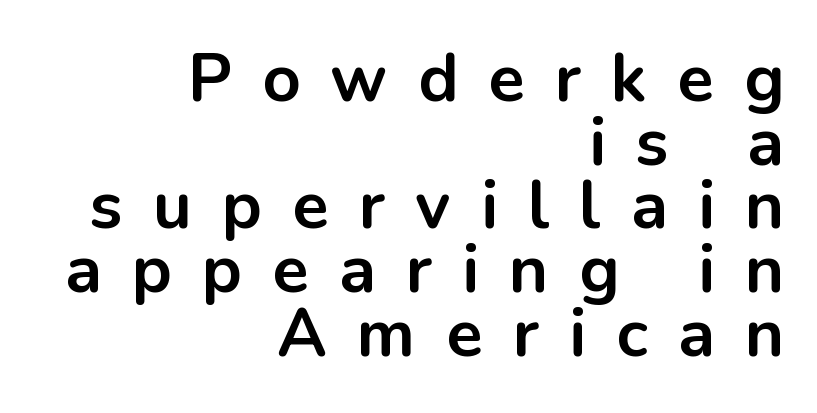
{"serif": "no", "italic": "no", "bold": "yes", "weight": "bold", "width": "normal", "stroke_contrast": "low", "x_height": "medium", "monospaced": "no", "underline": "no", "align": "right", "line_spacing": "tight", "line_spacing_ratio": 0.95, "letter_spacing": "wide", "letter_spacing_em": 0.45, "glyph_px": 67}
